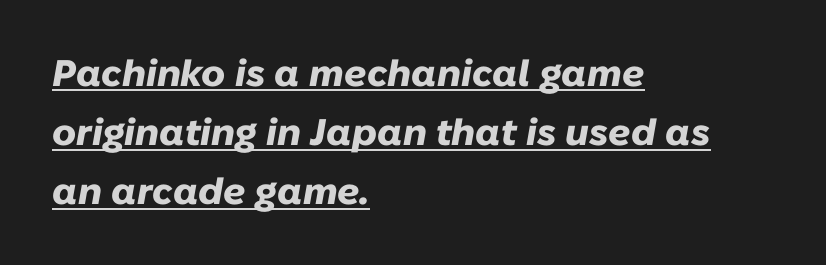
Q: Is the text bold? A: Yes.
Q: Is the text italic (slanted)? A: Yes, it leans right by about 10 degrees.
Q: Is the text underlined? A: Yes.
Q: How is the paragraph aligned? A: Left-aligned.
Q: Is the spacing between letters normal or unusually wide? A: Normal.
Q: Is the spacing between lines tight, normal or loose? A: Normal.
Q: Width (condensed, normal, or wide)? A: Normal.
Q: Stroke contrast? A: Low.
Q: x-height? A: Medium.
Q: Monospaced? A: No.
